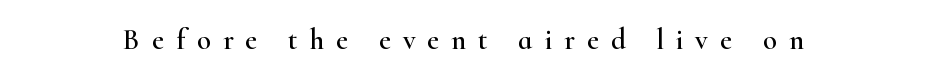
Note the varied advance widths — an 'i' is clearly narrower than an 'm'. I'd call this a serif setting — the letters wear small feet. Descender tails drop into unmarked territory. Observe the wide spacing: letters keep a clear distance from each other.
